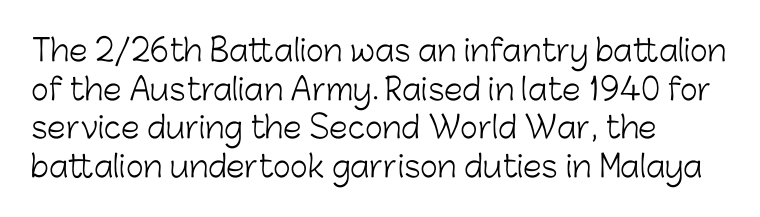
The image shows 30 px light sans-serif type, upright; set left-aligned, normal line spacing (1.29x), normal letter spacing, not underlined; low stroke contrast and a medium x-height.
